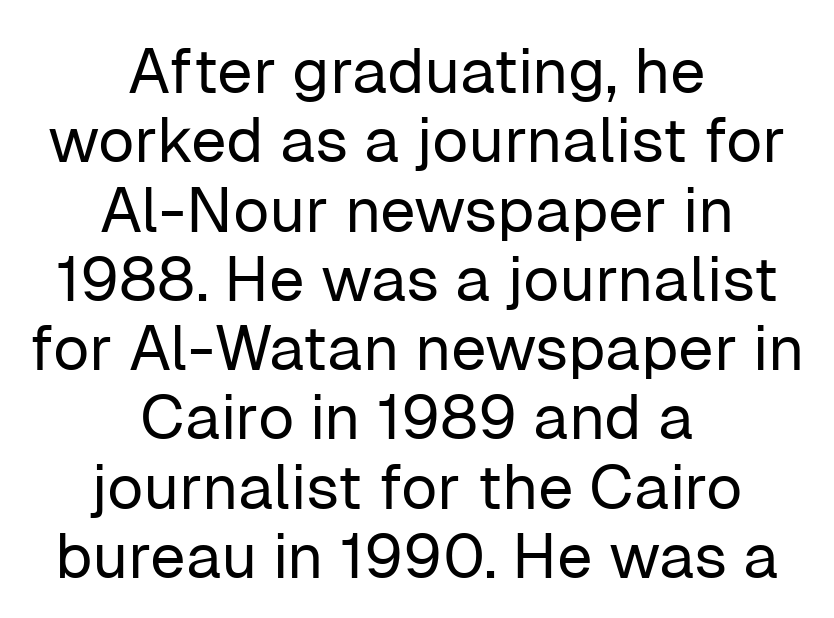
Q: Is the text bold? A: No.
Q: Is the text italic (slanted)? A: No, it is upright.
Q: Is the typeface a serif or a sans-serif typeface? A: Sans-serif.
Q: Is the text underlined? A: No.
Q: How is the paragraph aligned? A: Centered.
Q: Is the spacing between letters normal or unusually wide? A: Normal.
Q: Is the spacing between lines tight, normal or loose? A: Tight.
Q: Width (condensed, normal, or wide)? A: Normal.
Q: Stroke contrast? A: Low.
Q: x-height? A: Medium.
Q: Monospaced? A: No.
